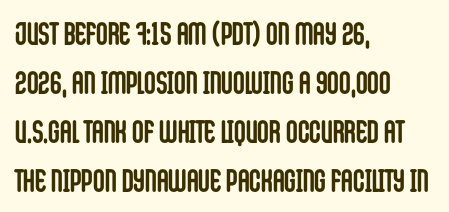
Has an underline been added? It has not. In terms of posture, this sample is upright. The rows are spaced the way most documents space them. Nobody touched the tracking dial on this one.
